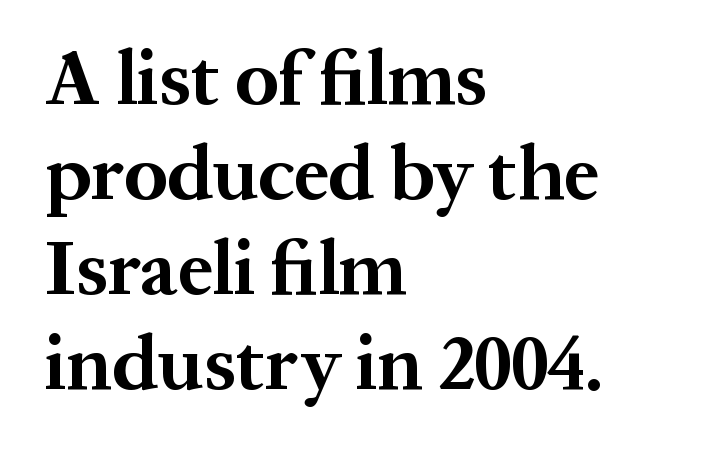
Here the designer chose a conventional face with non-uniform glyph widths. The type family on display is of the serif kind. Look at the tracking — it's just the regular setting, nothing added. Vertical strokes here are truly vertical. Visually the block forms a straight wall on the left and a jagged coastline on the right. The gap between lines stays unmarked.
